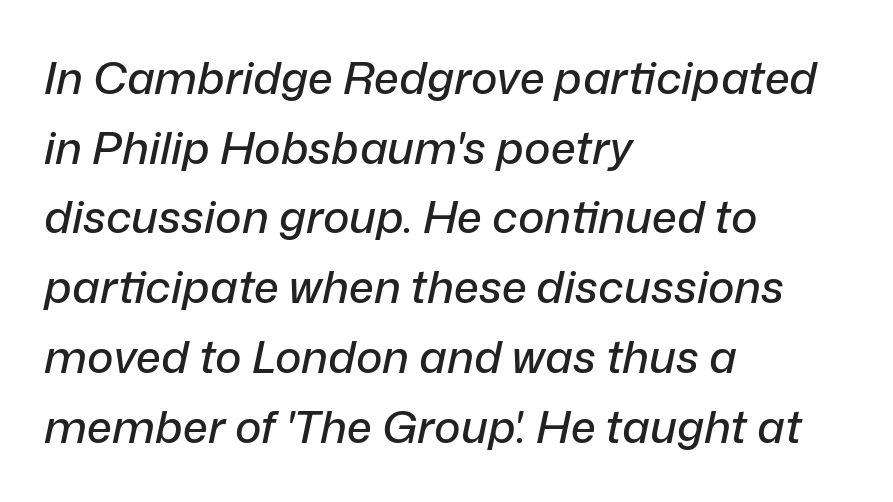
Clear beneath every line of the passage. In terms of posture, this sample is oblique. The rendering uses natural spacing where letterforms have individual widths. Spacing between characters is what you'd get straight out of the box.
